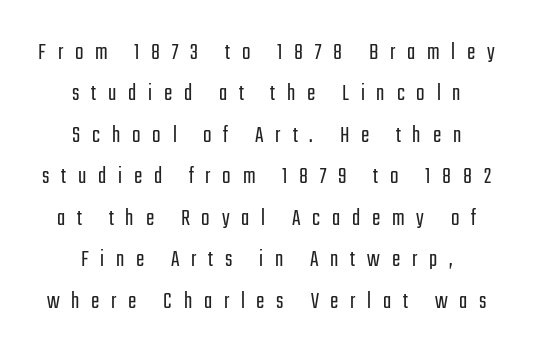
The image shows 25 px text type, upright; set centered, normal line spacing (1.66x), unusually wide letter spacing (+0.47 em), not underlined.
